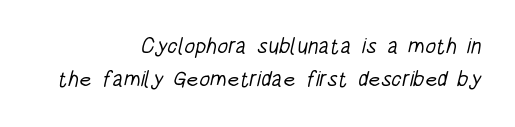
The image shows 22 px text type; set right-aligned, normal line spacing (1.51x), normal letter spacing, not underlined.
